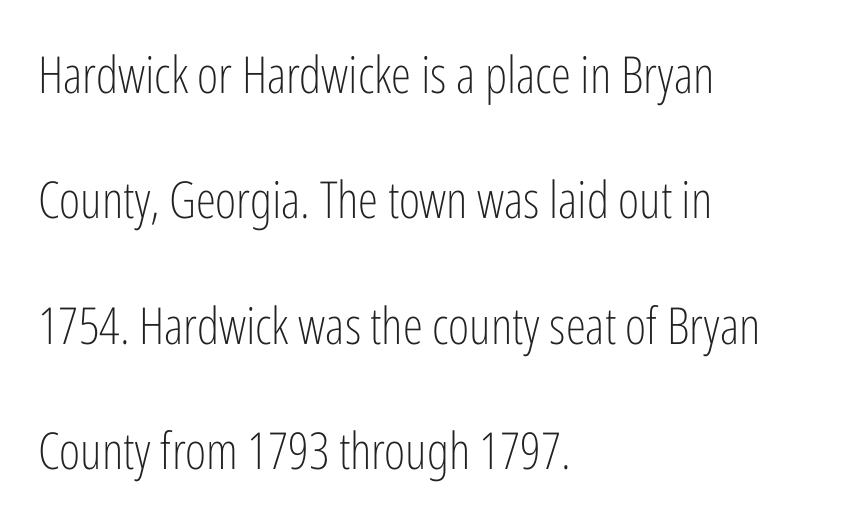
The image shows 51 px light, condensed sans-serif type, upright; set left-aligned, loose line spacing (2.46x), normal letter spacing, not underlined; low stroke contrast and a medium x-height.
